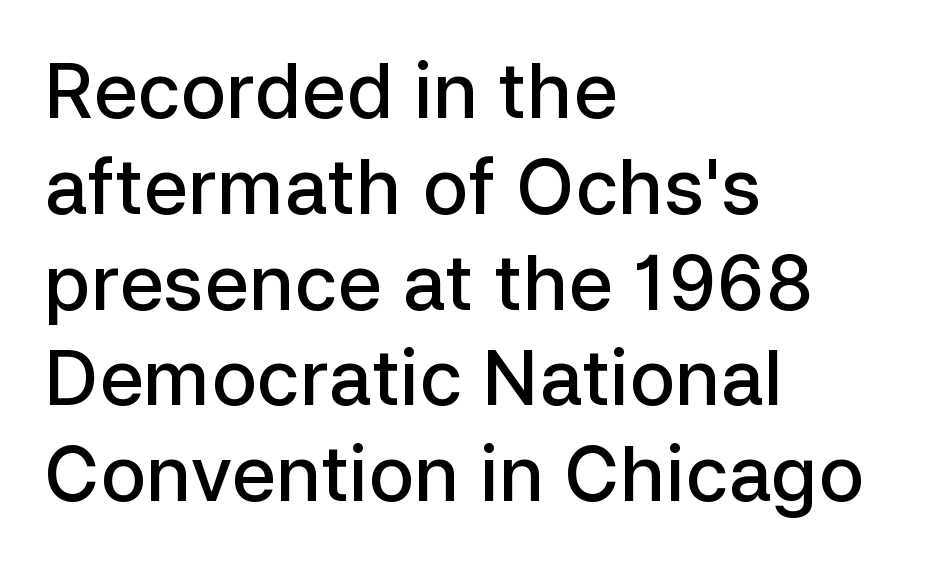
The image shows 76 px semibold sans-serif type, upright; set left-aligned, normal line spacing (1.26x), normal letter spacing, not underlined; low stroke contrast and a medium x-height.
